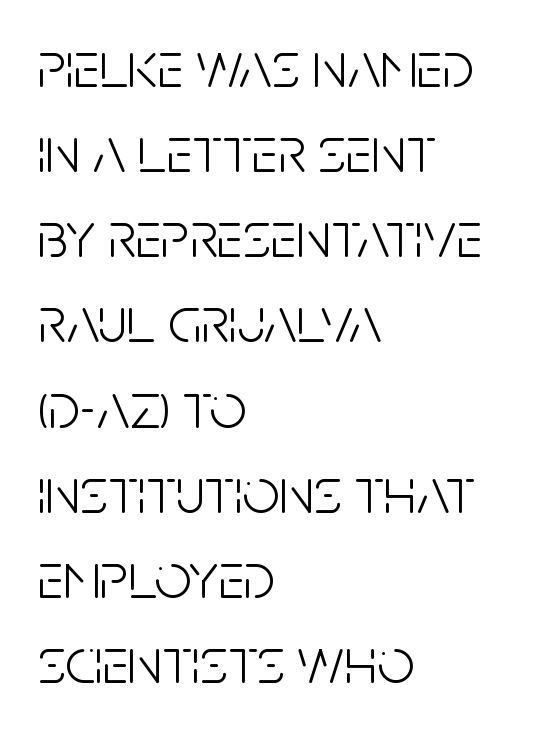
The image shows 65 px light, condensed sans-serif type, upright; set left-aligned, normal line spacing (1.31x), normal letter spacing, not underlined; low stroke contrast and a large x-height.
